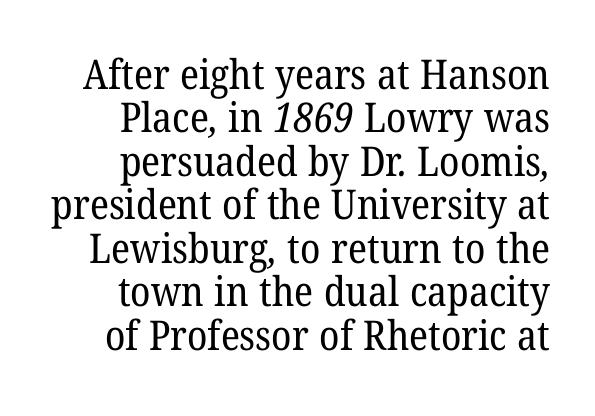
{"serif": "yes", "bold": "no", "weight": "regular", "width": "normal", "stroke_contrast": "low", "x_height": "medium", "monospaced": "no", "underline": "no", "line_spacing": "tight", "line_spacing_ratio": 1.06, "letter_spacing": "normal", "letter_spacing_em": 0.0, "glyph_px": 41}
